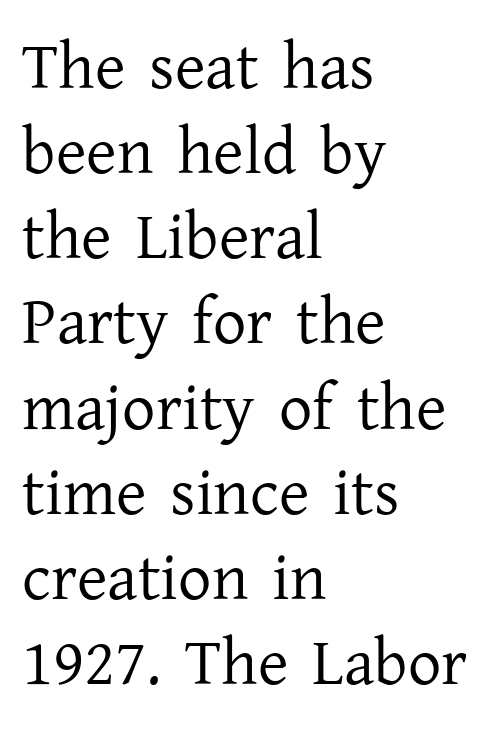
Reading down the column, the eye jumps a familiar distance to each next line. You could call the tracking neutral — neither tight nor loose. Serifs: yes, visible at the terminals of the letterforms. These lines are rendered in a variable-pitch font. This is roman type, the default non-slanted kind.
